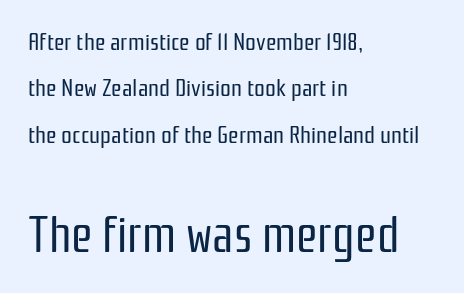
Q: Is the text bold? A: No.
Q: Is the text italic (slanted)? A: No, it is upright.
Q: Is the typeface a serif or a sans-serif typeface? A: Sans-serif.
Q: Is the text underlined? A: No.
Q: How is the paragraph aligned? A: Left-aligned.
Q: Is the spacing between letters normal or unusually wide? A: Normal.
Q: Is the spacing between lines tight, normal or loose? A: Loose.
Q: Which block of text is set in a larger size, the first (top) or the second (bottom)? A: The second (bottom) one.
Q: Width (condensed, normal, or wide)? A: Condensed.
Q: Stroke contrast? A: Low.
Q: x-height? A: Medium.
Q: Monospaced? A: No.
